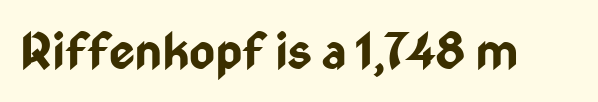
Every character sits straight up, as roman type does. Anything drawn beneath the words? Only blank space. Typographic density is high because the face is bold. Glyph-to-glyph distance matches everyday printed text. Do the characters align in a grid? No, the font is proportional.
